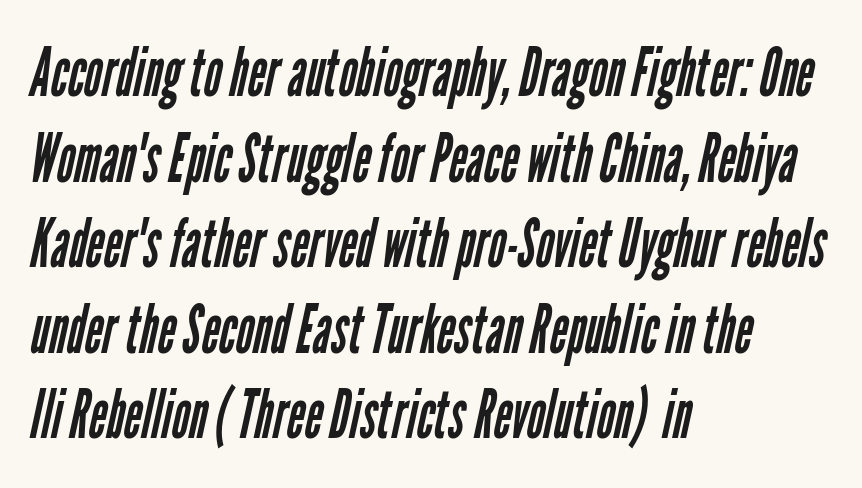
The image shows 69 px regular-weight, condensed sans-serif type; set left-aligned, line spacing 1.24x, normal letter spacing, not underlined; low stroke contrast and a medium x-height.
